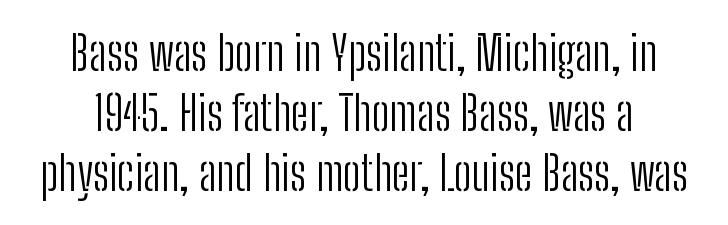
Q: Is the text bold? A: No.
Q: Is the text italic (slanted)? A: No, it is upright.
Q: Is the typeface a serif or a sans-serif typeface? A: Sans-serif.
Q: Is the text underlined? A: No.
Q: Is the spacing between letters normal or unusually wide? A: Normal.
Q: Is the spacing between lines tight, normal or loose? A: Normal.
Q: Width (condensed, normal, or wide)? A: Condensed.
Q: Stroke contrast? A: Low.
Q: x-height? A: Medium.
Q: Monospaced? A: No.
